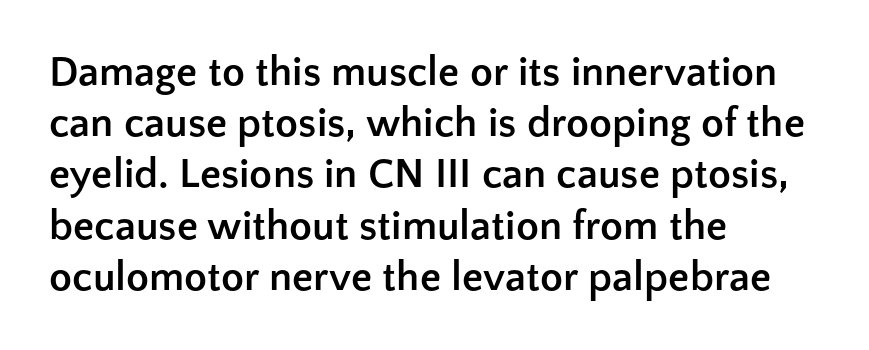
The letters sit at their default tracking, neither squeezed nor spread. Note the varied advance widths — an 'i' is clearly narrower than an 'm'. If you drew a ruler down the left edge, every line would touch it. The glyphs have the mass of a bold cut.
